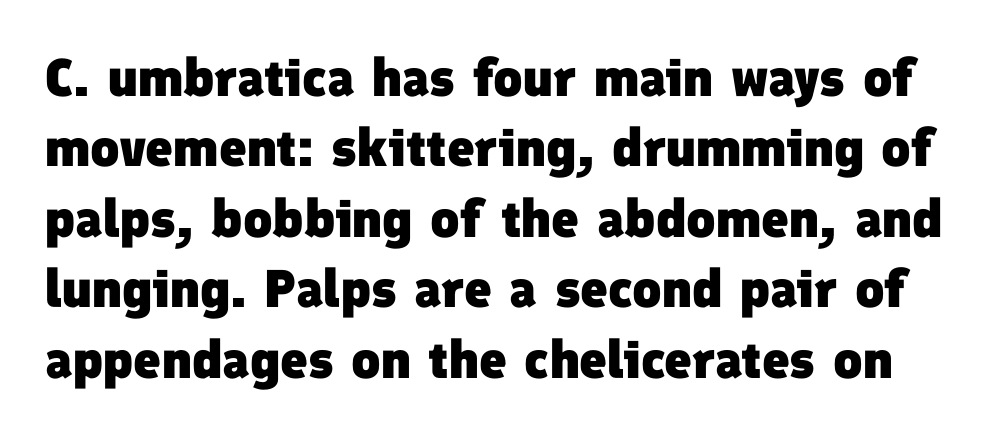
Proportional: the letters do not fall into vertical columns. Compared with typical paragraphs, the rows here are spaced about the same. The face used here has the dense, thick strokes of a bold. Nope, no serifs anywhere on these letters.
